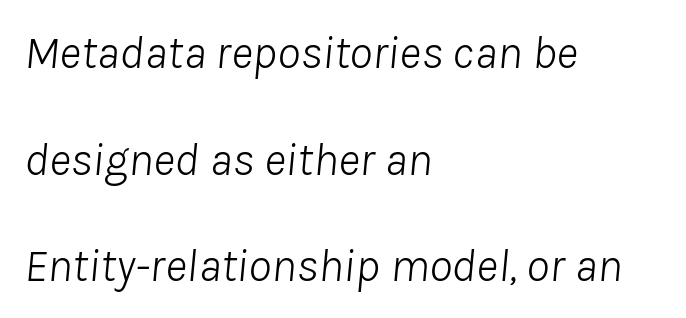
The image shows 47 px light type, italic (leaning right); set left-aligned, loose line spacing (2.27x), normal letter spacing, not underlined; low stroke contrast and a medium x-height.
